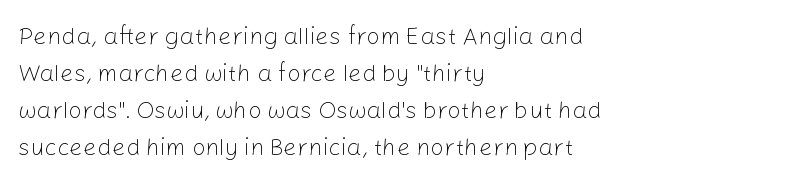
Vertical strokes here are truly vertical. Every row of glyphs begins at an identical x-position on the left. Between one letter and the next there's only the usual sliver of space. Only glyphs here, with clear space below each row.
